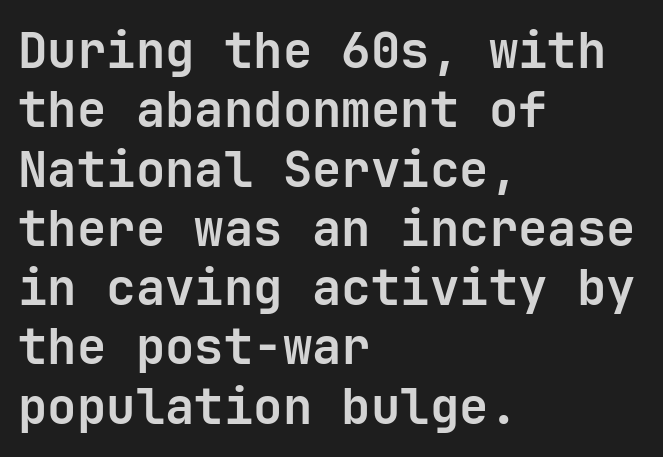
The passage shown has conventional tracking throughout. Set as a true bold cut, around the 700 mark. Where is the straight margin? On the left. Unlike italic type, these characters show no tilt at all. Note the uniform advance width — an 'i' takes as much space as an 'm'.
